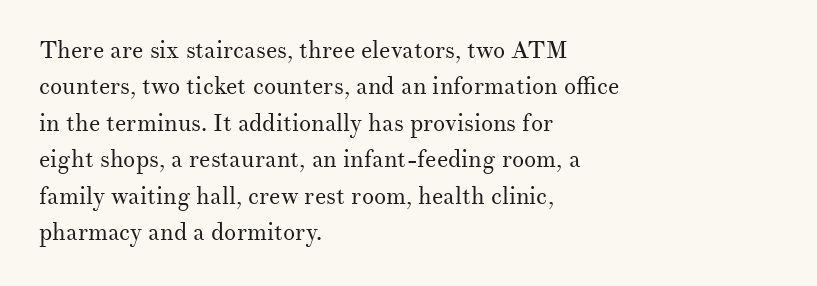
Q: Is the text bold? A: No.
Q: Is the text italic (slanted)? A: No, it is upright.
Q: Is the text underlined? A: No.
Q: How is the paragraph aligned? A: Left-aligned.
Q: Is the spacing between letters normal or unusually wide? A: Normal.
Q: Is the spacing between lines tight, normal or loose? A: Normal.
